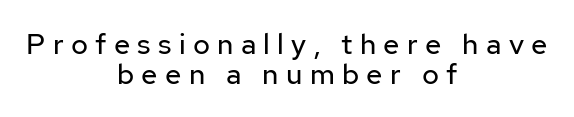
The image shows 29 px regular-weight sans-serif type, upright; set centered, tight line spacing (1.03x), unusually wide letter spacing (+0.25 em), not underlined; low stroke contrast and a medium x-height.
